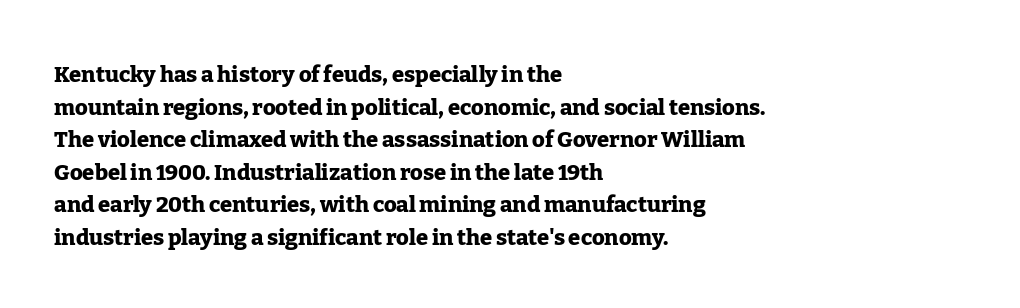
The image shows 22 px bold type, upright; set left-aligned, normal line spacing (1.48x), normal letter spacing, not underlined.
